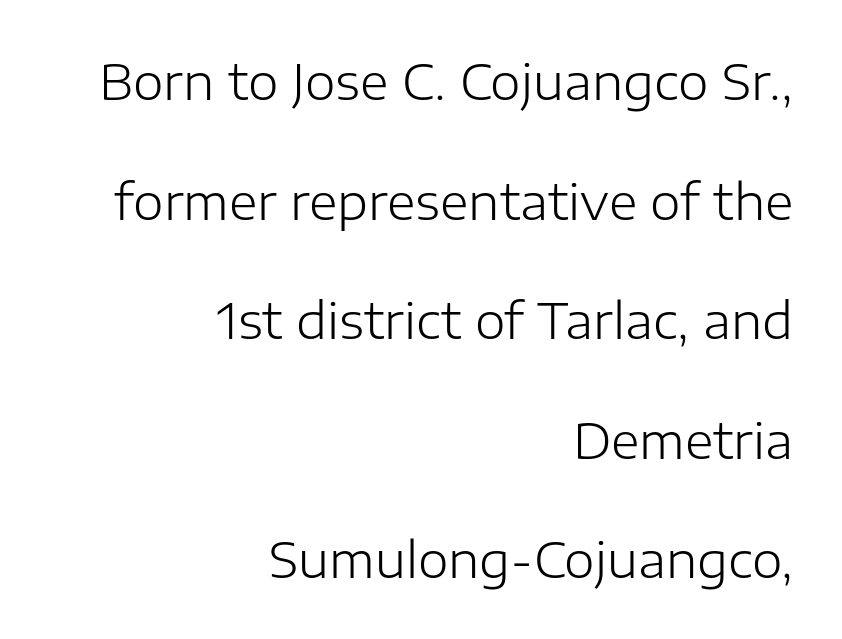
The ragged edge is on the left, which tells us the setting is flush right. Vertical spacing — loose. Each word holds together tightly as a unit, with standard inter-letter gaps. The space directly below the letters is spotless. The letters stand straight up with perfectly vertical stems. A sans-serif font was chosen for this passage.
